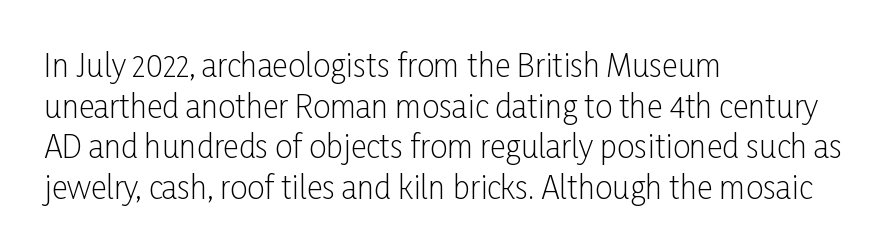
{"serif": "no", "italic": "no", "bold": "no", "weight": "light", "width": "condensed", "stroke_contrast": "low", "x_height": "medium", "monospaced": "no", "underline": "no", "align": "left", "line_spacing": "normal", "line_spacing_ratio": 1.31, "letter_spacing": "normal", "letter_spacing_em": 0.0, "glyph_px": 31}
